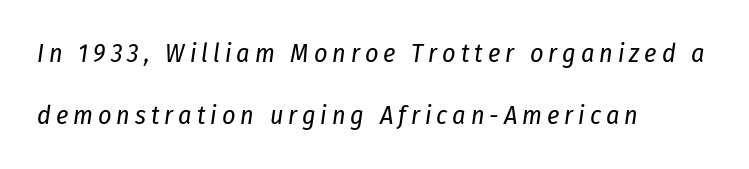
Q: Is the text bold? A: No.
Q: Is the text italic (slanted)? A: Yes, it leans right by about 8 degrees.
Q: Is the text underlined? A: No.
Q: How is the paragraph aligned? A: Left-aligned.
Q: Is the spacing between lines tight, normal or loose? A: Loose.
